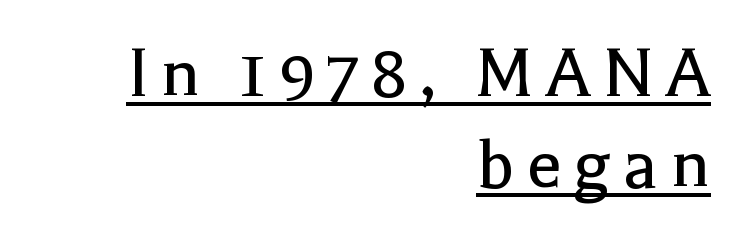
{"serif": "yes", "italic": "no", "bold": "no", "weight": "regular", "width": "normal", "x_height": "medium", "monospaced": "no", "underline": "yes", "align": "right", "line_spacing_ratio": 1.17, "glyph_px": 78}
